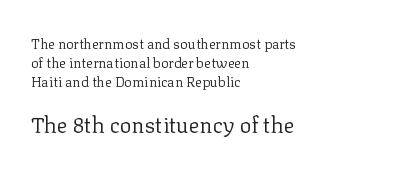
{"italic": "no", "bold": "no", "underline": "no", "align": "left", "line_spacing": "normal", "line_spacing_ratio": 1.35, "letter_spacing": "normal", "letter_spacing_em": 0.0, "larger_block": "second", "size_ratio": 1.57, "glyph_px": 22}
